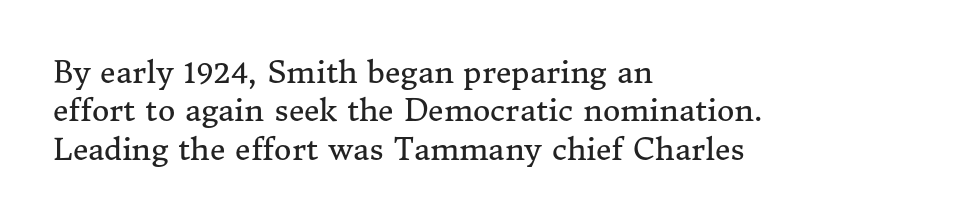
Q: Is the text bold? A: No.
Q: Is the text italic (slanted)? A: No, it is upright.
Q: Is the typeface a serif or a sans-serif typeface? A: Serif.
Q: Is the text underlined? A: No.
Q: How is the paragraph aligned? A: Left-aligned.
Q: Is the spacing between letters normal or unusually wide? A: Normal.
Q: Is the spacing between lines tight, normal or loose? A: Normal.
Q: Width (condensed, normal, or wide)? A: Normal.
Q: Stroke contrast? A: Medium.
Q: x-height? A: Medium.
Q: Monospaced? A: No.
